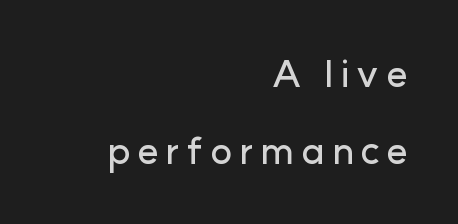
Q: Is the text italic (slanted)? A: No, it is upright.
Q: Is the typeface a serif or a sans-serif typeface? A: Sans-serif.
Q: Is the text underlined? A: No.
Q: How is the paragraph aligned? A: Right-aligned.
Q: Is the spacing between lines tight, normal or loose? A: Loose.
Q: Width (condensed, normal, or wide)? A: Normal.
Q: Stroke contrast? A: Low.
Q: x-height? A: Medium.
Q: Monospaced? A: No.
